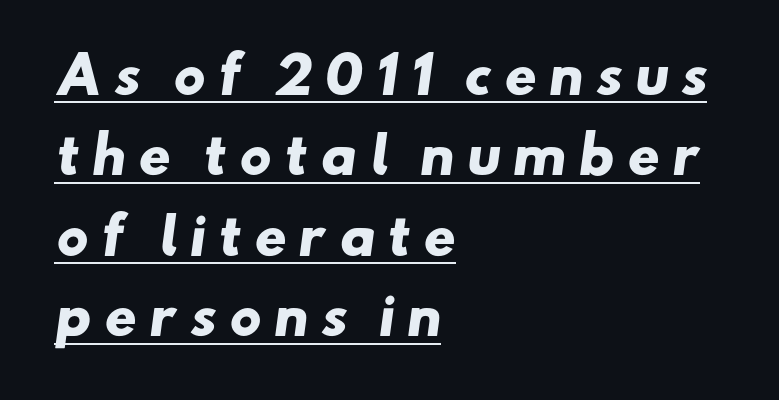
{"serif": "no", "bold": "yes", "weight": "heavy", "width": "wide", "stroke_contrast": "low", "x_height": "small", "monospaced": "no", "underline": "yes", "align": "left", "line_spacing": "normal", "line_spacing_ratio": 1.61, "letter_spacing": "wide", "letter_spacing_em": 0.23, "glyph_px": 50}
